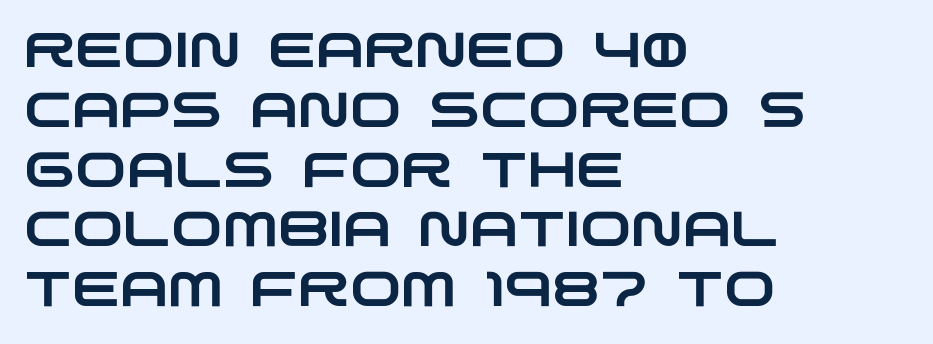
The image shows 49 px wide sans-serif type; set left-aligned, line spacing 1.22x, normal letter spacing, not underlined; low stroke contrast and a large x-height.
